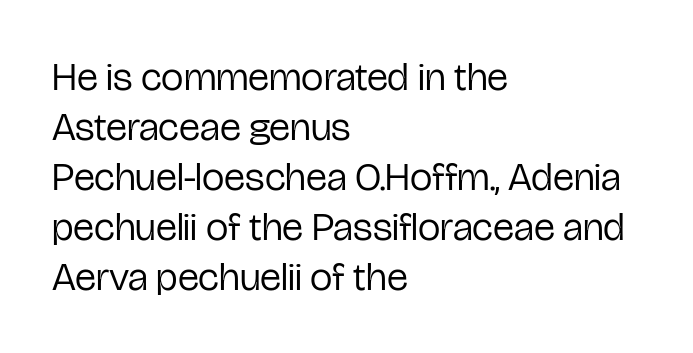
The image shows 40 px regular-weight, condensed sans-serif type, upright; set left-aligned, normal line spacing (1.25x), normal letter spacing, not underlined; low stroke contrast and a medium x-height.
